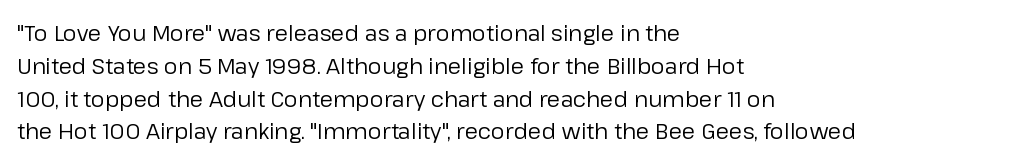
Q: Is the text bold? A: No.
Q: Is the text italic (slanted)? A: No, it is upright.
Q: Is the text underlined? A: No.
Q: How is the paragraph aligned? A: Left-aligned.
Q: Is the spacing between letters normal or unusually wide? A: Normal.
Q: Is the spacing between lines tight, normal or loose? A: Normal.
